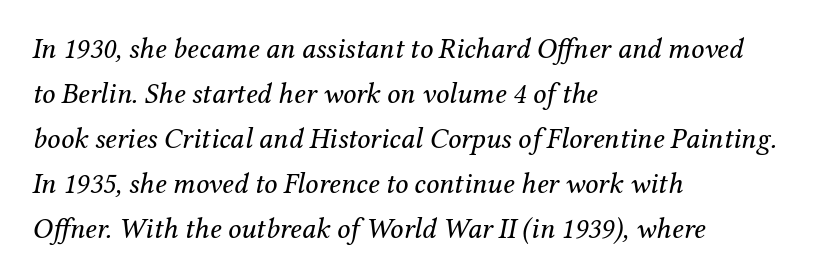
The image shows 29 px regular-weight serif type, italic (leaning right); set left-aligned, normal line spacing (1.55x), normal letter spacing, not underlined; medium stroke contrast and a medium x-height.
